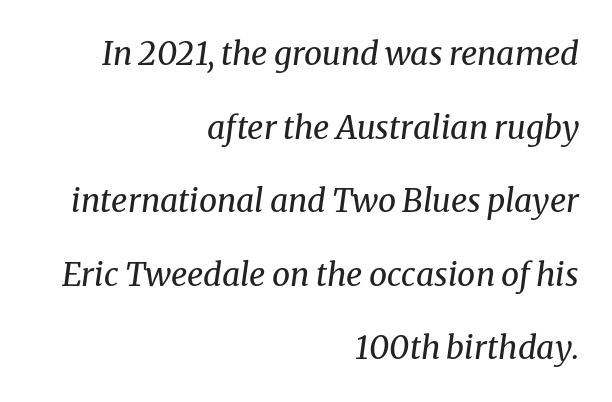
{"serif": "yes", "italic": "yes", "lean": "right", "slant_degrees": 8, "bold": "no", "weight": "regular", "width": "normal", "stroke_contrast": "medium", "x_height": "medium", "monospaced": "no", "underline": "no", "align": "right", "line_spacing": "loose", "line_spacing_ratio": 2.3, "letter_spacing": "normal", "letter_spacing_em": 0.0, "glyph_px": 32}
